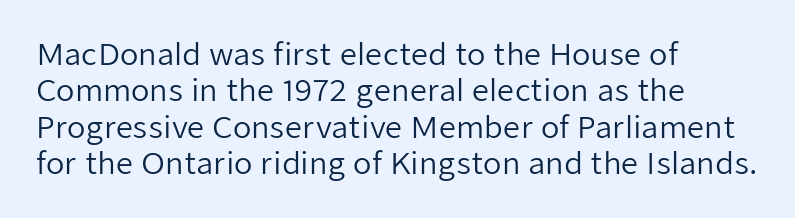
The image shows 30 px regular-weight sans-serif type, upright; set left-aligned, line spacing 1.21x, normal letter spacing, not underlined; low stroke contrast and a medium x-height.
